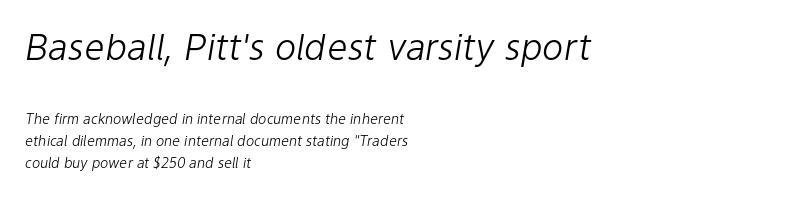
{"italic": "yes", "lean": "right", "slant_degrees": 9, "bold": "no", "weight": "light", "width": "normal", "stroke_contrast": "low", "x_height": "medium", "monospaced": "no", "underline": "no", "align": "left", "line_spacing": "normal", "line_spacing_ratio": 1.56, "letter_spacing": "normal", "letter_spacing_em": 0.0, "larger_block": "first", "size_ratio": 2.57, "glyph_px": 36}
